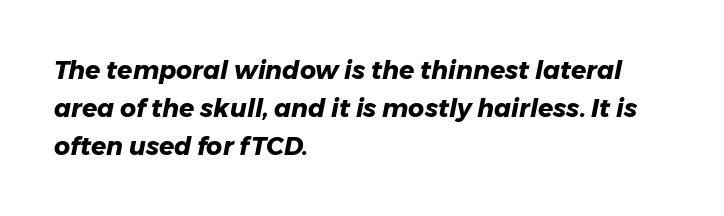
{"italic": "yes", "lean": "right", "slant_degrees": 11, "bold": "yes", "underline": "no", "align": "left", "line_spacing": "normal", "line_spacing_ratio": 1.52, "letter_spacing": "normal", "letter_spacing_em": 0.0, "glyph_px": 25}
